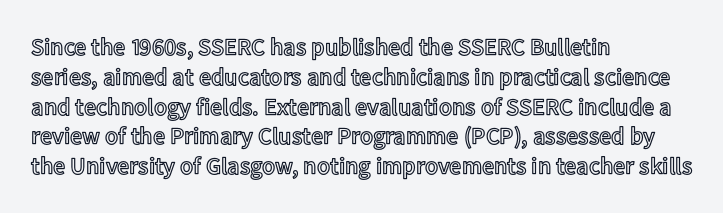
This sample uses an upright cut, with every glyph sitting square on the baseline. The space beneath each line is pristine and unruled. Short note: letters normally spaced. A classic flush-left, rag-right setting is used for this passage.
